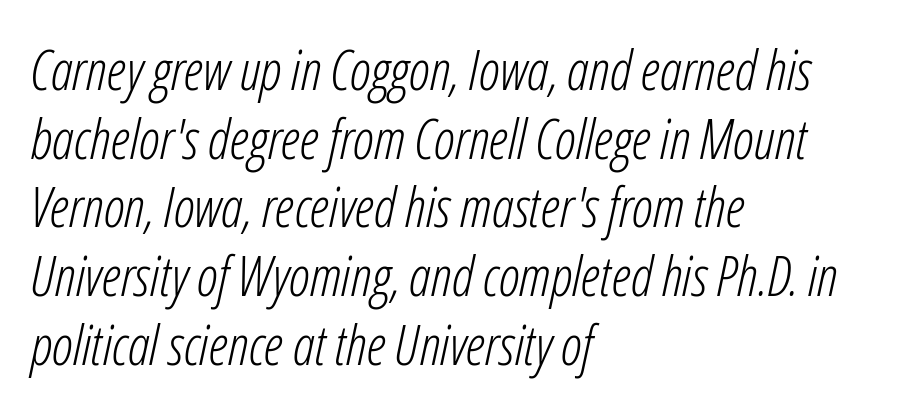
Q: Is the text bold? A: No.
Q: Is the text italic (slanted)? A: Yes, it leans right by about 12 degrees.
Q: Is the text underlined? A: No.
Q: How is the paragraph aligned? A: Left-aligned.
Q: Is the spacing between letters normal or unusually wide? A: Normal.
Q: Is the spacing between lines tight, normal or loose? A: Normal.
Q: Width (condensed, normal, or wide)? A: Condensed.
Q: Stroke contrast? A: Low.
Q: x-height? A: Medium.
Q: Monospaced? A: No.
